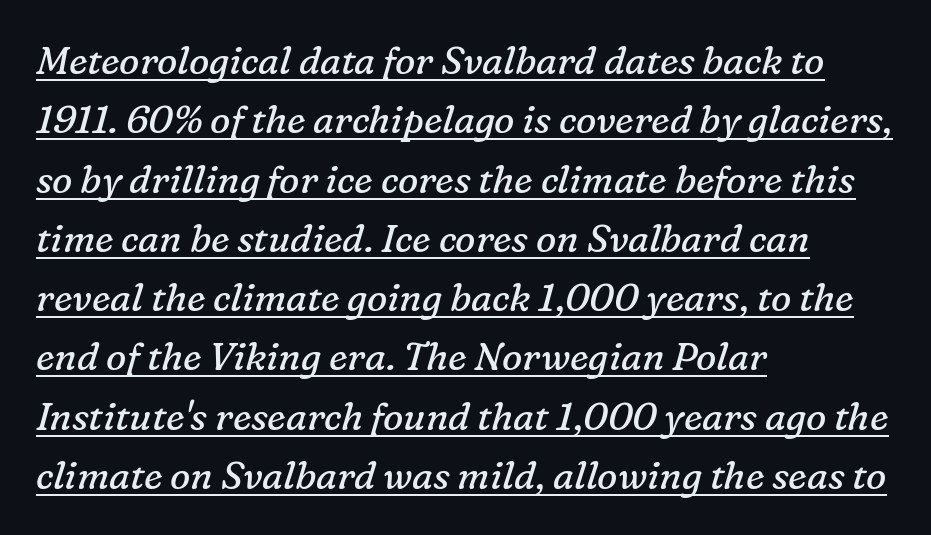
Regarding leading, the lines here are spaced in the standard way. Weight: not bold — regular or lighter. Every row of glyphs begins at an identical x-position on the left. Compared with typical body copy, the letter spacing here is the same. Spacing verdict: proportional, widths tailored to each character. The glyphs are accompanied by a horizontal stroke just below them.
